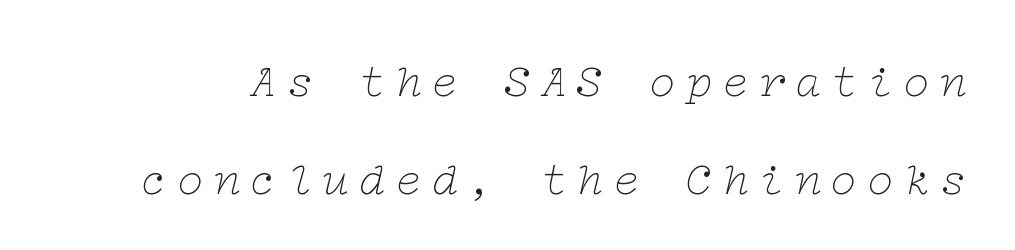
The image shows 46 px thin, wide serif type, italic (leaning right); set loose line spacing (2.12x), not underlined; low stroke contrast and a medium x-height.
